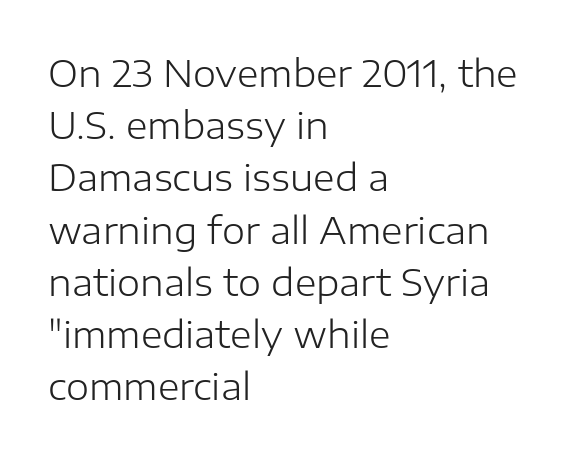
Q: Is the text bold? A: No.
Q: Is the text italic (slanted)? A: No, it is upright.
Q: Is the typeface a serif or a sans-serif typeface? A: Sans-serif.
Q: Is the text underlined? A: No.
Q: How is the paragraph aligned? A: Left-aligned.
Q: Is the spacing between letters normal or unusually wide? A: Normal.
Q: Is the spacing between lines tight, normal or loose? A: Normal.
Q: Width (condensed, normal, or wide)? A: Normal.
Q: Stroke contrast? A: Low.
Q: x-height? A: Medium.
Q: Monospaced? A: No.
